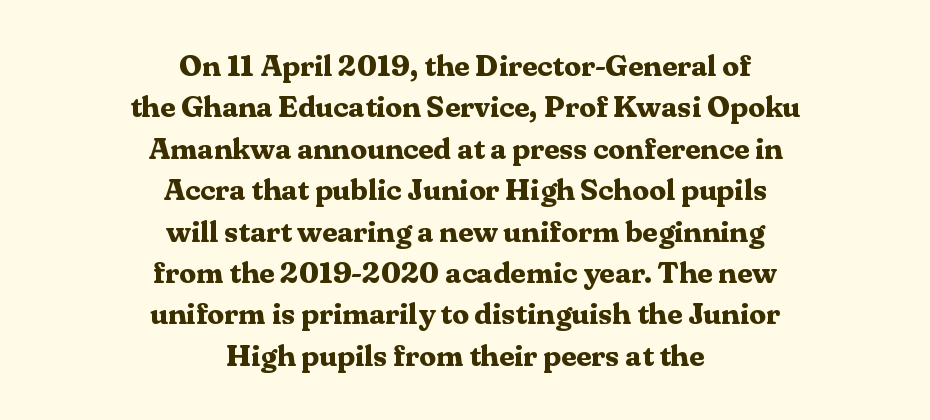
The image shows 30 px bold serif type, upright; set centered, normal line spacing (1.38x), normal letter spacing, not underlined; medium stroke contrast and a medium x-height.
